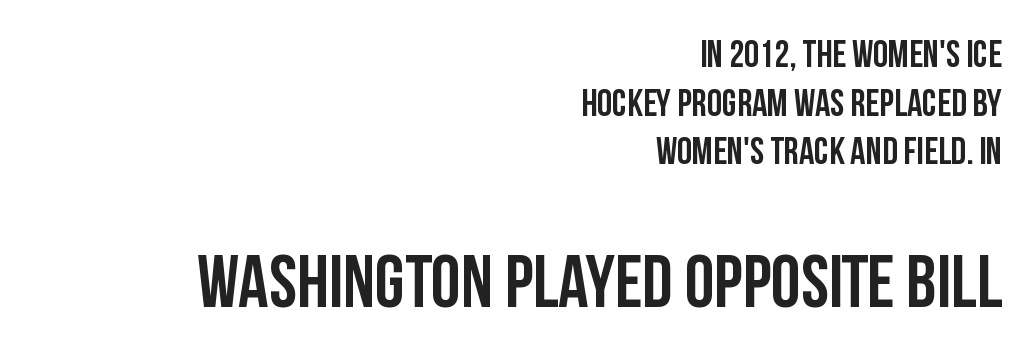
Is this a fixed-width face? No — the glyphs have proportional, varying widths. The designer gave the closing block more size than the opening block. The type family on display is of the sans-serif kind. A roman cut, with each character standing at attention.
